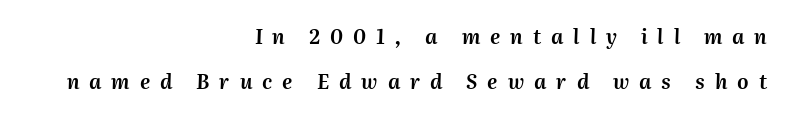
The image shows 20 px text type, italic (leaning right); set right-aligned, loose line spacing (2.26x), unusually wide letter spacing (+0.5 em), not underlined.
